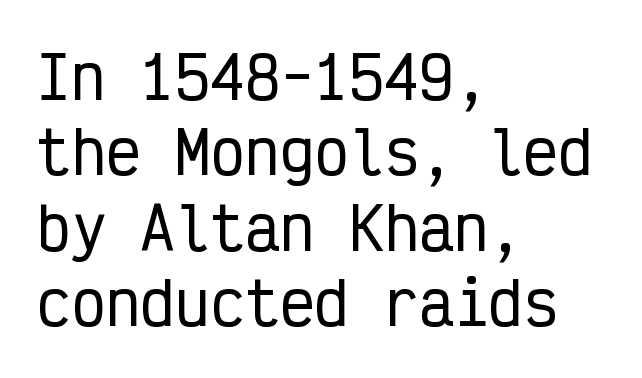
Q: Is the text italic (slanted)? A: No, it is upright.
Q: Is the typeface a serif or a sans-serif typeface? A: Sans-serif.
Q: Is the text underlined? A: No.
Q: How is the paragraph aligned? A: Left-aligned.
Q: Is the spacing between letters normal or unusually wide? A: Normal.
Q: Is the spacing between lines tight, normal or loose? A: Normal.
Q: Width (condensed, normal, or wide)? A: Condensed.
Q: Stroke contrast? A: Low.
Q: x-height? A: Medium.
Q: Monospaced? A: Yes.
